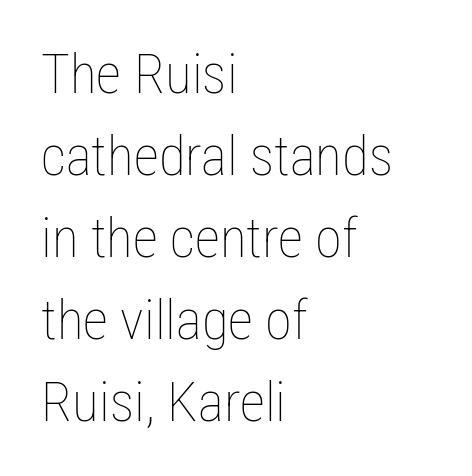
Layout note: lines flush left. The block of text has a typical density, with ordinary space between rows. The letterforms sit shoulder to shoulder at normal distance. Nothing heavy about these letters — not bold at all. These lines are rendered in a variable-pitch font.
